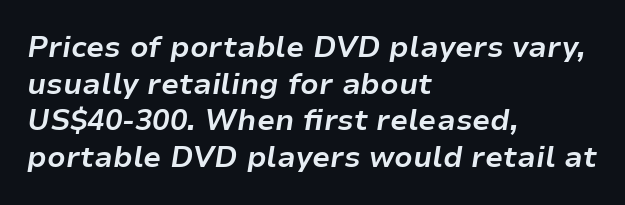
The image shows 29 px bold type, italic (leaning right); set left-aligned, normal line spacing (1.26x), normal letter spacing, not underlined; low stroke contrast and a medium x-height.
